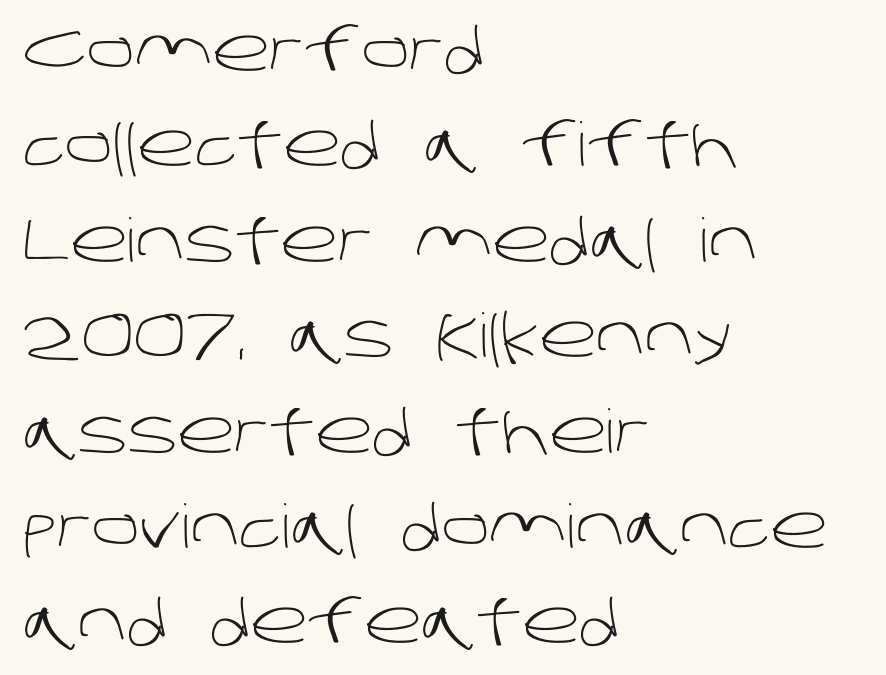
The image shows 60 px light sans-serif type; set left-aligned, normal line spacing (1.59x), normal letter spacing, not underlined; low stroke contrast and a large x-height.
